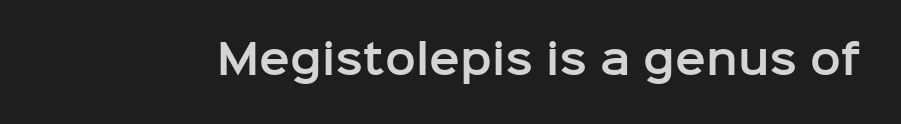
Students, note that the glyphs here touch the page at normal intervals. The gap between lines stays unmarked. The characters display no serif detailing; their extremities are plain. You could not count columns in this text — the font is proportionally spaced. Posture: straight, roman, zero tilt.
